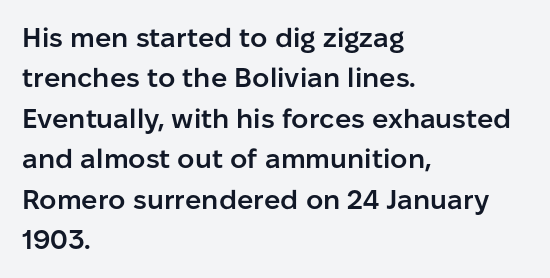
Glyph-to-glyph distance matches everyday printed text. Beneath every word, the page is bare. What's the leading like? Ordinary, nothing unusual. Typographic density is moderately raised because the face is semibold. Vertical strokes here are truly vertical.
